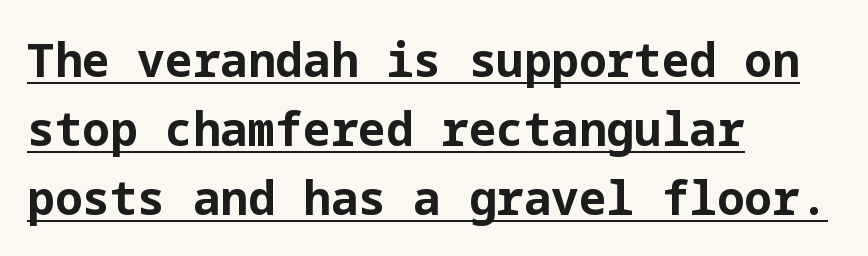
Q: Is the text bold? A: Yes.
Q: Is the text italic (slanted)? A: No, it is upright.
Q: Is the typeface a serif or a sans-serif typeface? A: Sans-serif.
Q: Is the text underlined? A: Yes.
Q: How is the paragraph aligned? A: Left-aligned.
Q: Is the spacing between letters normal or unusually wide? A: Normal.
Q: Is the spacing between lines tight, normal or loose? A: Normal.
Q: Width (condensed, normal, or wide)? A: Normal.
Q: Stroke contrast? A: Low.
Q: x-height? A: Medium.
